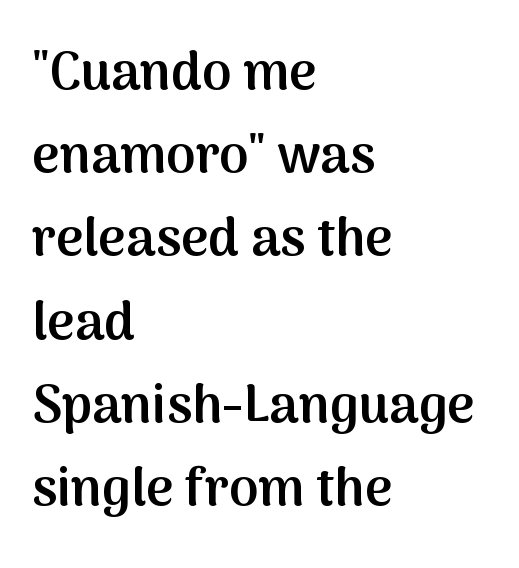
The type is set solid horizontally, with unmodified tracking. Is this a fixed-width face? No — the glyphs have proportional, varying widths. Compared with an ordinary text face, these strokes are moderately heavier — a semibold. Posture: straight, roman, zero tilt.
